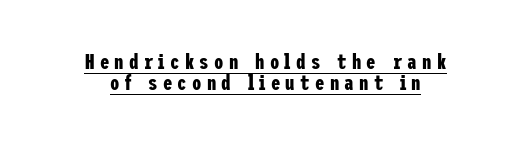
{"italic": "no", "bold": "yes", "underline": "yes", "align": "center", "line_spacing": "tight", "line_spacing_ratio": 0.98, "letter_spacing": "wide", "letter_spacing_em": 0.25, "glyph_px": 21}
